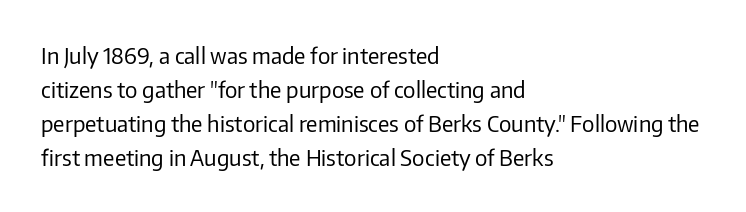
The image shows 22 px text type, upright; set left-aligned, normal line spacing (1.54x), normal letter spacing, not underlined.
